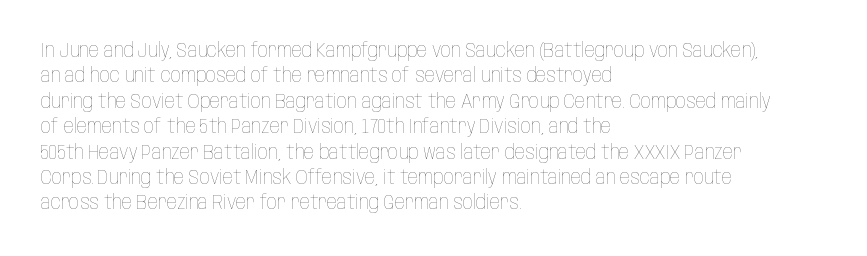
The rows are spaced the way most documents space them. Weight: in the light-to-regular range. Each word holds together tightly as a unit, with standard inter-letter gaps. Nobody drew a line under any word here.
